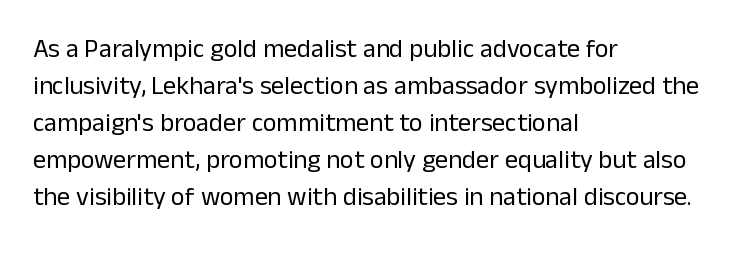
Rule under the text: the space is simply empty. The tracking reads as untouched default to a designer's eye. Compared with a typical body face, this is equally light or lighter still. A student would call this left alignment; a typographer would say flush left, rag right. The rows are spaced the way most documents space them.
